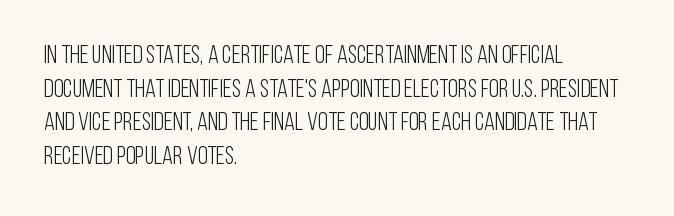
The image shows 25 px text type, upright; set left-aligned, normal line spacing (1.35x), normal letter spacing, not underlined.
